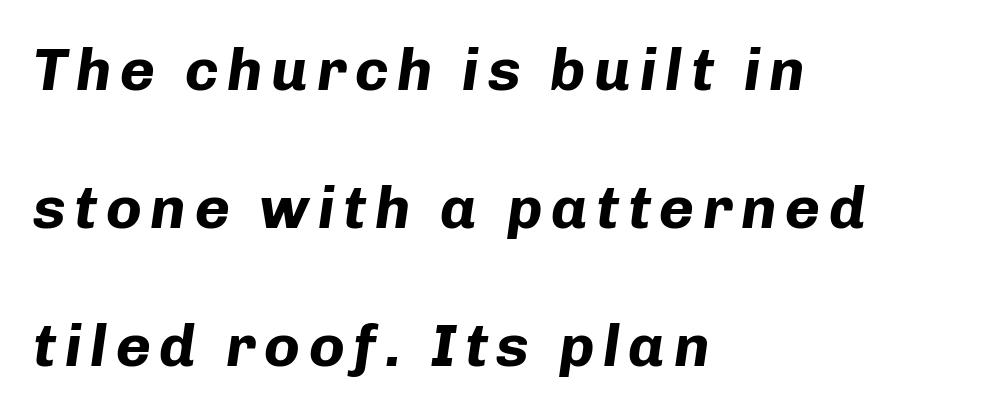
The image shows 60 px bold type, italic (leaning right); set left-aligned, loose line spacing (2.3x), not underlined; low stroke contrast and a medium x-height.
